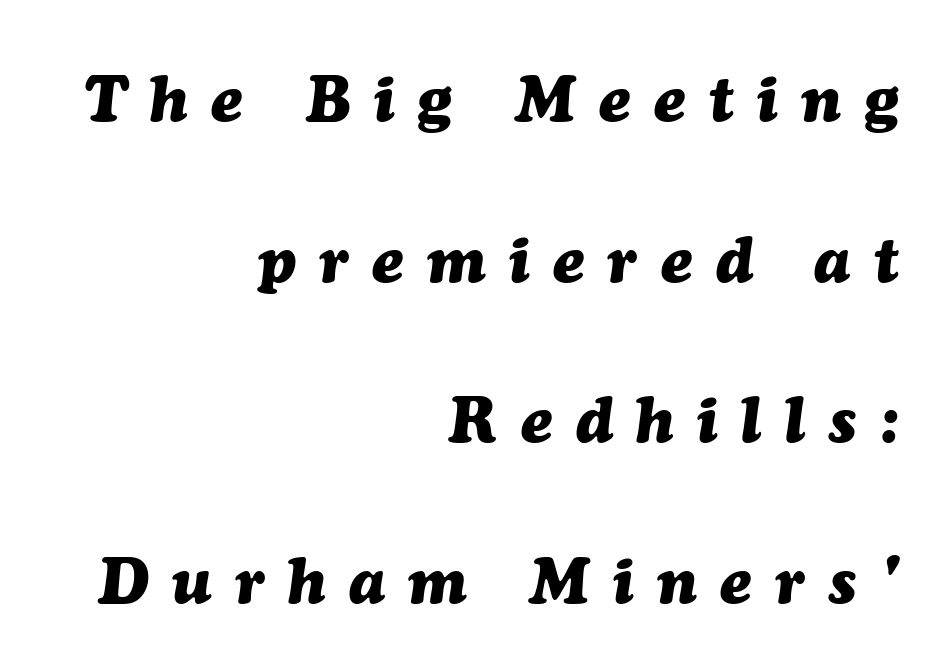
Rows of type keep a wide berth in the vertical direction. Emphasis-style slanted type is in use. Observe the wide spacing: letters keep a clear distance from each other. Nobody drew a line under any word here. The font is running at its bold setting. These lines are rendered in a variable-pitch font.
